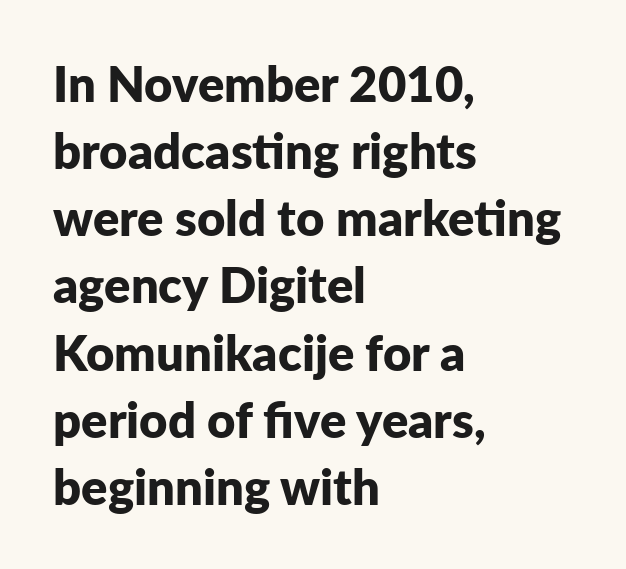
Leading matches the norm, producing a regular column. Classification — sans serif. The glyphs are unaccompanied by any horizontal stroke below them. Tracking here is standard; glyphs follow each other at the usual distance. Varying glyph widths throughout — classic text-font behaviour. Short and long lines alike share a common starting point at left.
